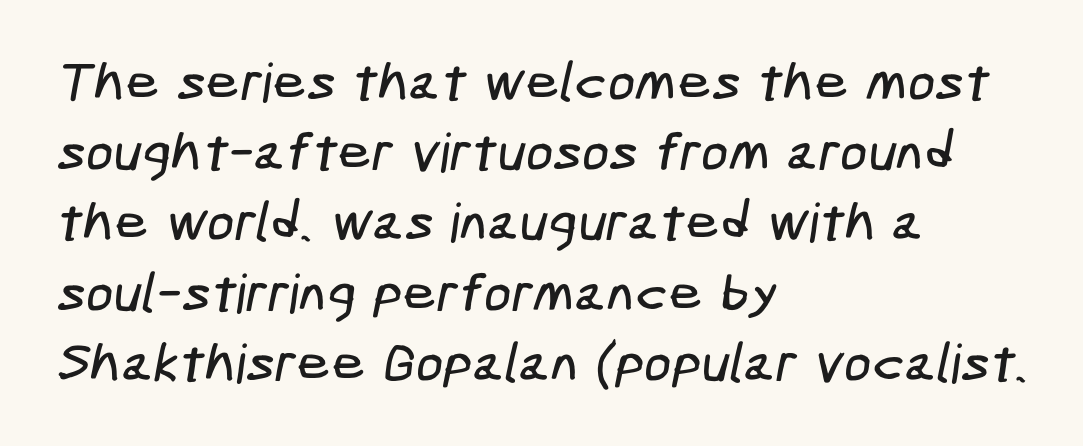
{"serif": "no", "width": "condensed", "stroke_contrast": "low", "x_height": "medium", "underline": "no", "align": "left", "line_spacing": "normal", "line_spacing_ratio": 1.3, "letter_spacing": "normal", "letter_spacing_em": 0.0, "glyph_px": 54}
